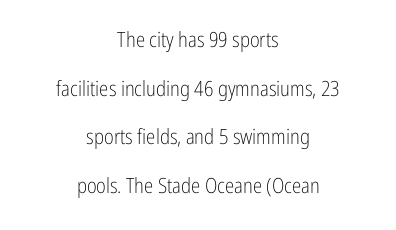
{"italic": "no", "bold": "no", "underline": "no", "align": "center", "line_spacing": "loose", "line_spacing_ratio": 2.31, "letter_spacing": "normal", "letter_spacing_em": 0.0, "glyph_px": 21}
